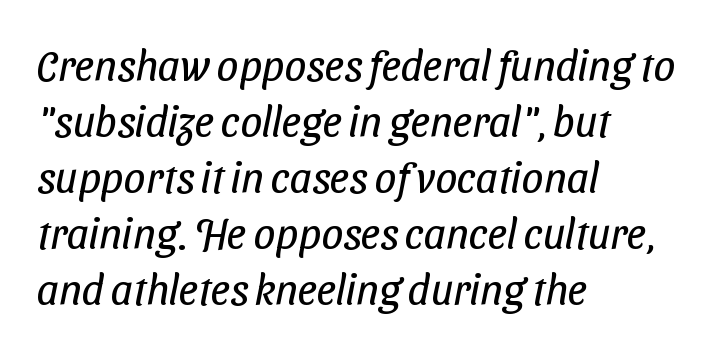
Evenly set lines give the paragraph a standard silhouette. The passage shown is not underscored anywhere. A typesetter would label this face a sans. The paragraph has a hard left edge and a soft right edge.
